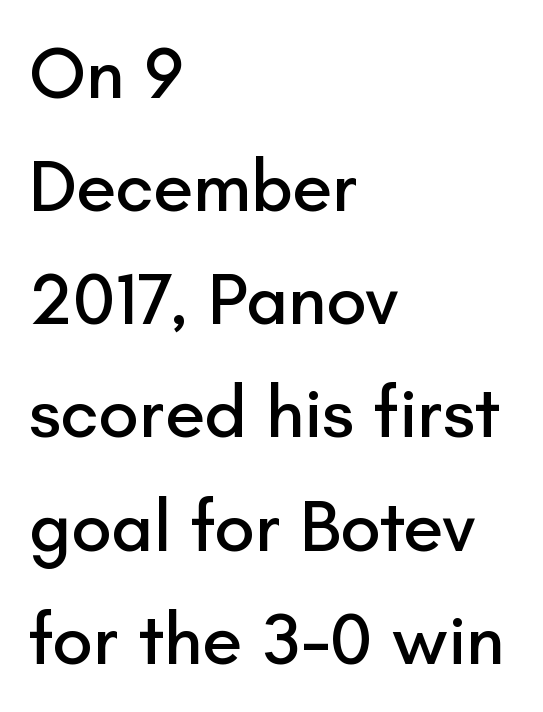
The font's upright variant was chosen for this text. These lines keep a tight, regular rhythm from letter to letter. The rag falls on the right side of this text block. What kind of face is this? One without serifs — a sans. The passage shown is typed in a proportional face where columns would drift. The passage shown is not underscored anywhere.
